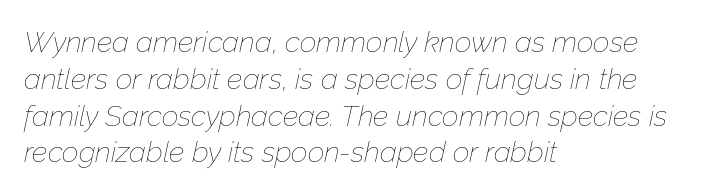
The image shows 29 px thin type, italic (leaning right); set left-aligned, normal line spacing (1.27x), normal letter spacing, not underlined; low stroke contrast and a medium x-height.
